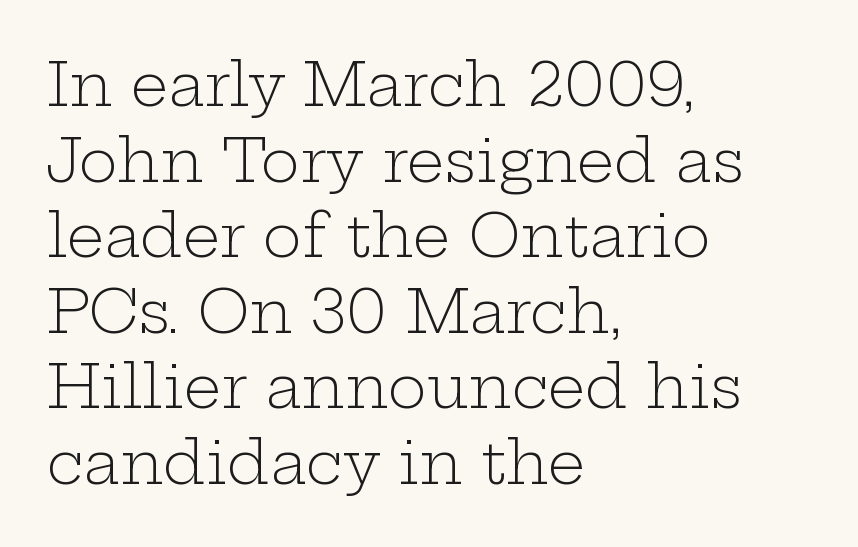
{"serif": "yes", "italic": "no", "bold": "no", "weight": "light", "width": "wide", "stroke_contrast": "low", "x_height": "medium", "monospaced": "no", "underline": "no", "align": "left", "line_spacing": "normal", "line_spacing_ratio": 1.28, "letter_spacing": "normal", "letter_spacing_em": 0.0, "glyph_px": 59}
